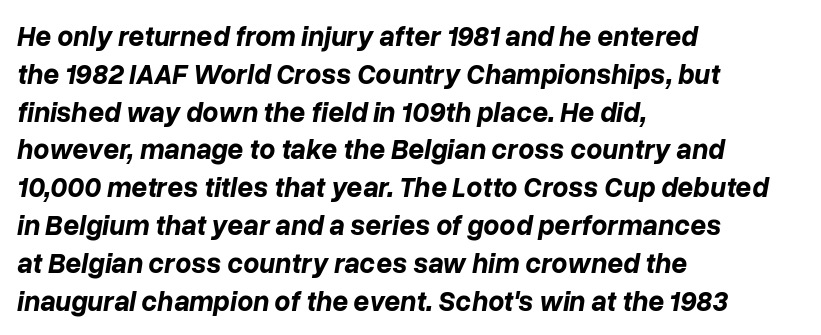
{"italic": "yes", "lean": "right", "slant_degrees": 10, "bold": "yes", "weight": "bold", "width": "normal", "stroke_contrast": "low", "x_height": "medium", "monospaced": "no", "underline": "no", "align": "left", "line_spacing": "normal", "line_spacing_ratio": 1.35, "letter_spacing": "normal", "letter_spacing_em": 0.0, "glyph_px": 28}
